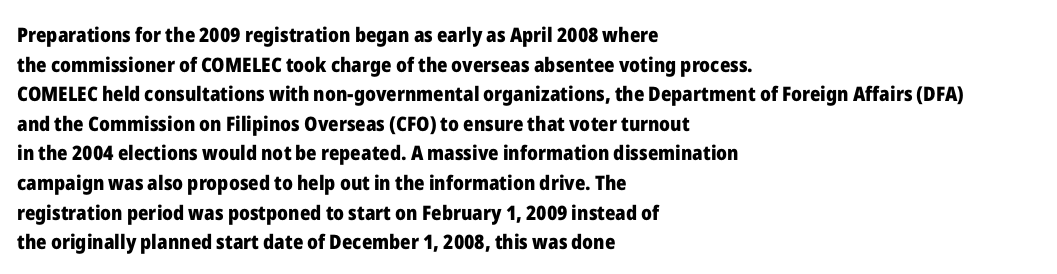
The rendering uses a bold face; every stroke is thick and dark. Compared with a centered layout, this one pins lines to the left instead. Underline: absent. In terms of letterspacing, this is plain default setting. Italic: no, the glyphs are upright roman. How would I describe the line gaps? Plain and ordinary.
